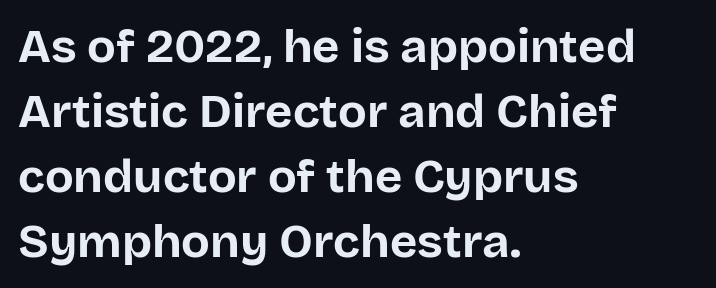
The passage shown is typed in a proportional face where columns would drift. A bare baseline throughout the passage. A classic flush-left, rag-right setting is used for this passage. Weight: bold. The typography opts for an upright posture over an oblique one.
